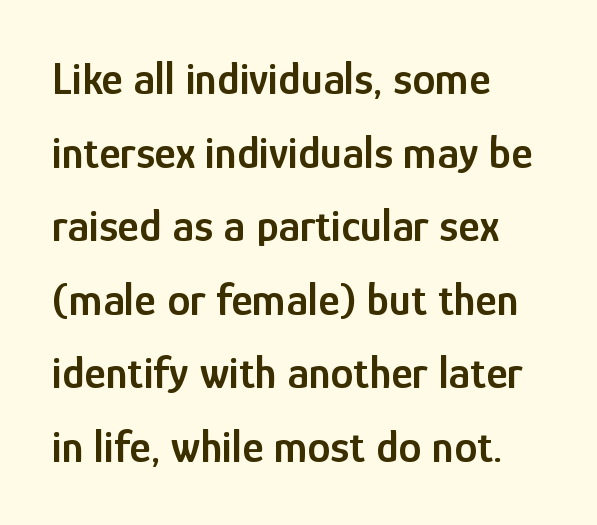
The image shows 46 px semibold, condensed sans-serif type, upright; set left-aligned, normal line spacing (1.6x), normal letter spacing, not underlined; low stroke contrast and a medium x-height.
